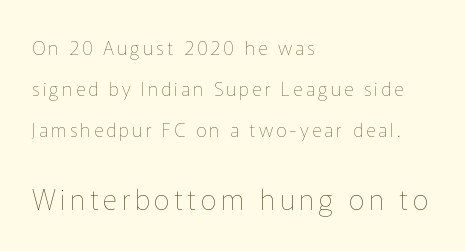
Note the varied advance widths — an 'i' is clearly narrower than an 'm'. The designer gave the closing block more size than the opening block. Teacher's note: observe the even left margin — that is flush-left alignment. The rendering uses a large line-height, opening up the rows. Words float on clear page, feet unadorned. The letters stand upright; this is a roman face.
